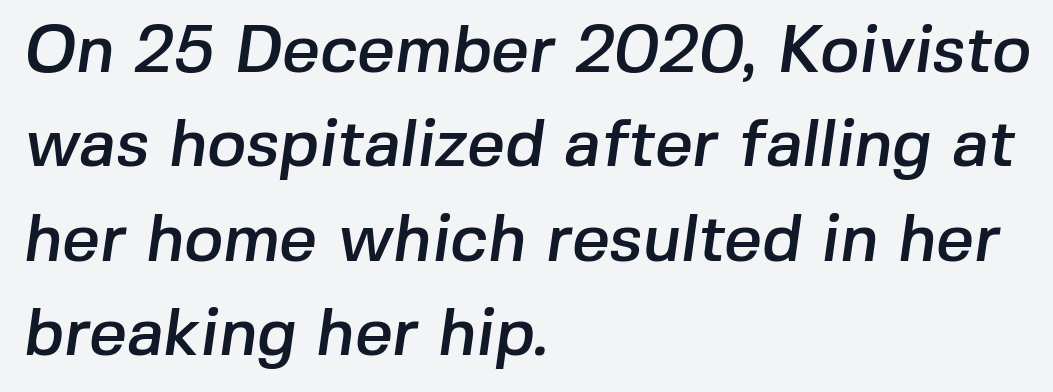
{"serif": "no", "width": "normal", "stroke_contrast": "low", "x_height": "medium", "monospaced": "no", "underline": "no", "align": "left", "line_spacing": "normal", "line_spacing_ratio": 1.43, "letter_spacing": "normal", "letter_spacing_em": 0.0, "glyph_px": 66}
